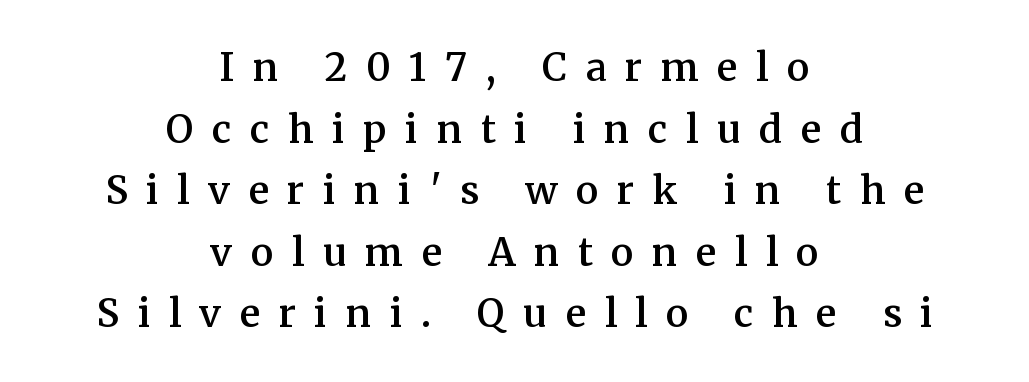
The image shows 38 px semibold serif type, upright; set centered, normal line spacing (1.62x), unusually wide letter spacing (+0.49 em), not underlined; medium stroke contrast and a medium x-height.
